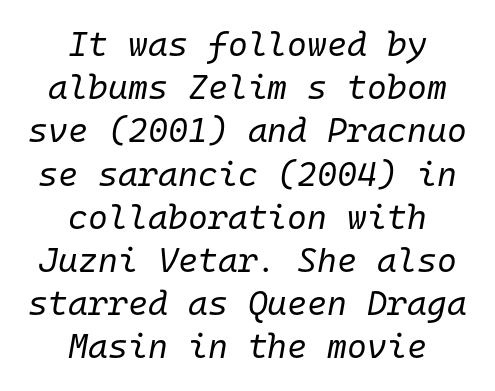
The image shows 34 px regular-weight type, italic (leaning right), monospaced; set centered, normal line spacing (1.27x), normal letter spacing, not underlined; low stroke contrast and a medium x-height.
